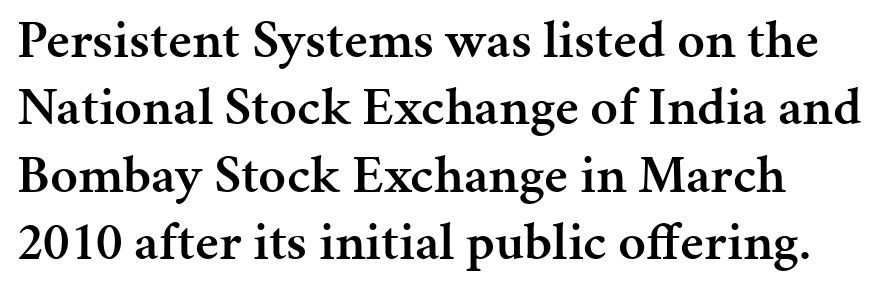
{"serif": "yes", "italic": "no", "bold": "semi", "weight": "semibold", "width": "normal", "stroke_contrast": "medium", "x_height": "medium", "monospaced": "no", "underline": "no", "line_spacing": "normal", "line_spacing_ratio": 1.25, "letter_spacing": "normal", "letter_spacing_em": 0.0, "glyph_px": 54}
